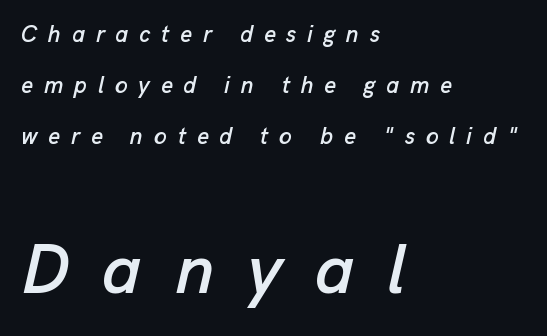
Q: Is the text italic (slanted)? A: Yes, it leans right by about 13 degrees.
Q: Is the text underlined? A: No.
Q: How is the paragraph aligned? A: Left-aligned.
Q: Is the spacing between letters normal or unusually wide? A: Unusually wide.
Q: Is the spacing between lines tight, normal or loose? A: Loose.
Q: Which block of text is set in a larger size, the first (top) or the second (bottom)? A: The second (bottom) one.
Q: Width (condensed, normal, or wide)? A: Normal.
Q: Stroke contrast? A: Low.
Q: x-height? A: Medium.
Q: Monospaced? A: No.
